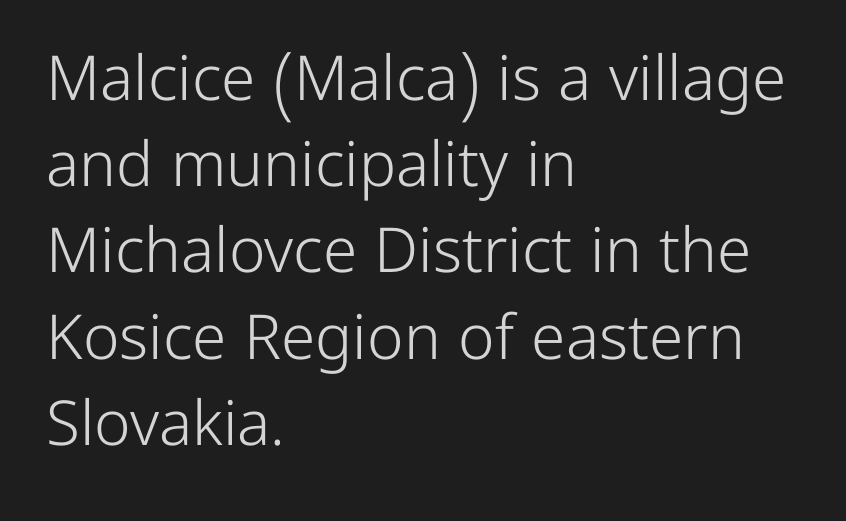
The letters look calm and open, with moderate or lighter stems. Type style note: lacks serifs. Any mark beneath the type? The region is blank. Tracking value appears to be zero — textbook default spacing.
